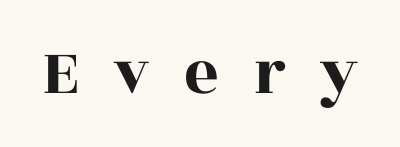
{"serif": "yes", "italic": "no", "width": "wide", "x_height": "large", "monospaced": "no", "underline": "no", "letter_spacing": "wide", "letter_spacing_em": 0.5, "glyph_px": 68}
